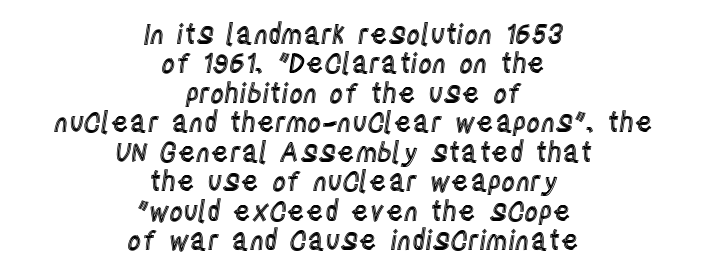
Q: Is the text italic (slanted)? A: Yes.
Q: Is the text underlined? A: No.
Q: How is the paragraph aligned? A: Centered.
Q: Is the spacing between letters normal or unusually wide? A: Normal.
Q: Is the spacing between lines tight, normal or loose? A: Tight.
